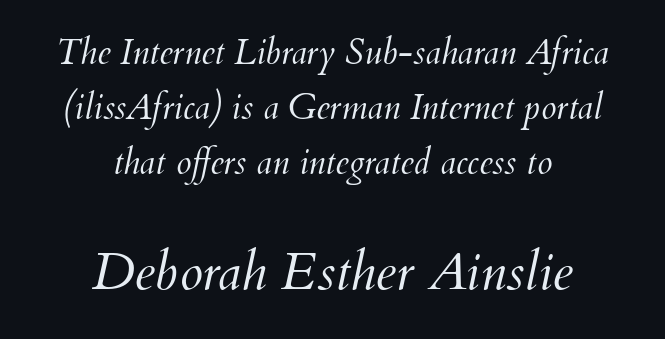
{"italic": "yes", "lean": "right", "slant_degrees": 12, "bold": "no", "weight": "light", "width": "normal", "stroke_contrast": "medium", "x_height": "small", "monospaced": "no", "underline": "no", "align": "center", "line_spacing": "normal", "line_spacing_ratio": 1.57, "letter_spacing": "normal", "letter_spacing_em": 0.0, "larger_block": "second", "size_ratio": 1.51, "glyph_px": 53}
